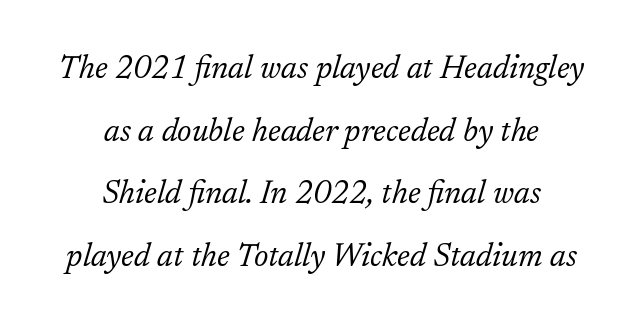
Q: Is the text bold? A: No.
Q: Is the text italic (slanted)? A: Yes, it leans right by about 17 degrees.
Q: Is the typeface a serif or a sans-serif typeface? A: Serif.
Q: Is the text underlined? A: No.
Q: How is the paragraph aligned? A: Centered.
Q: Is the spacing between letters normal or unusually wide? A: Normal.
Q: Is the spacing between lines tight, normal or loose? A: Loose.
Q: Width (condensed, normal, or wide)? A: Normal.
Q: Stroke contrast? A: Low.
Q: x-height? A: Medium.
Q: Monospaced? A: No.
